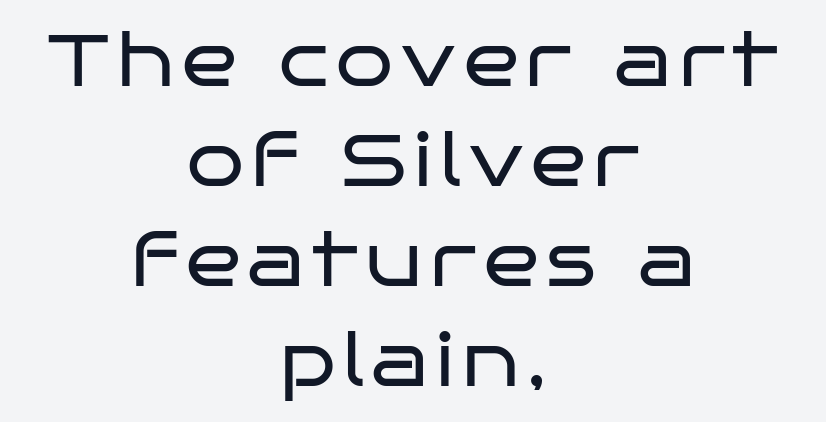
Q: Is the text bold? A: No.
Q: Is the text italic (slanted)? A: No, it is upright.
Q: Is the typeface a serif or a sans-serif typeface? A: Sans-serif.
Q: Is the text underlined? A: No.
Q: How is the paragraph aligned? A: Centered.
Q: Is the spacing between lines tight, normal or loose? A: Normal.
Q: Width (condensed, normal, or wide)? A: Wide.
Q: Stroke contrast? A: Low.
Q: x-height? A: Large.
Q: Monospaced? A: No.
